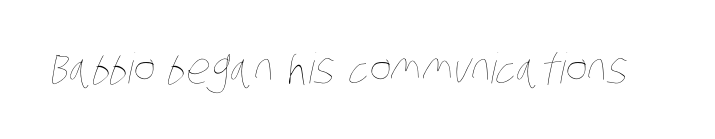
{"bold": "no", "weight": "thin", "width": "condensed", "stroke_contrast": "low", "x_height": "large", "monospaced": "no", "underline": "no", "letter_spacing": "normal", "letter_spacing_em": 0.0, "glyph_px": 42}
